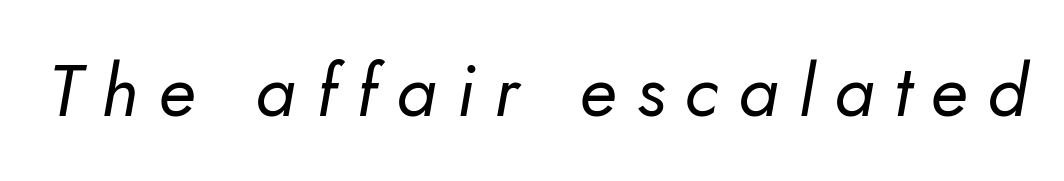
Type without underlining. Is this a fixed-width face? No — the glyphs have proportional, varying widths. Stem width sits at or under what a default text font uses. The rendering shows plain stroke endings on the letterforms — a sans-serif design. The tracking jumps out immediately: characters are airy and widely separated.
